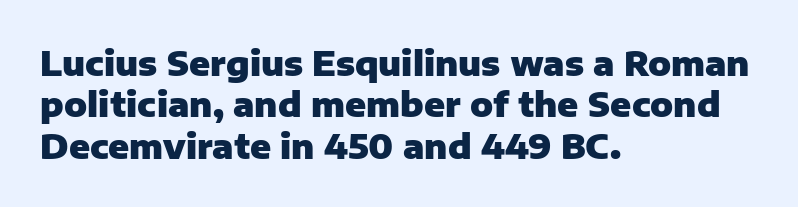
The image shows 34 px heavy sans-serif type, upright; set left-aligned, line spacing 1.22x, normal letter spacing, not underlined; low stroke contrast and a medium x-height.
